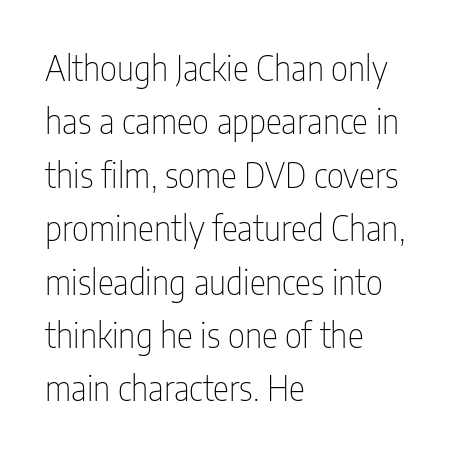
This rendering leaves character spacing at its baseline value. Nope, not italic — everything's standing straight. The passage shown is typed in a proportional face where columns would drift. You can tell from the bare stems that sans-serif type was used. The paragraph has a hard left edge and a soft right edge. Bare-footed words on every line.
